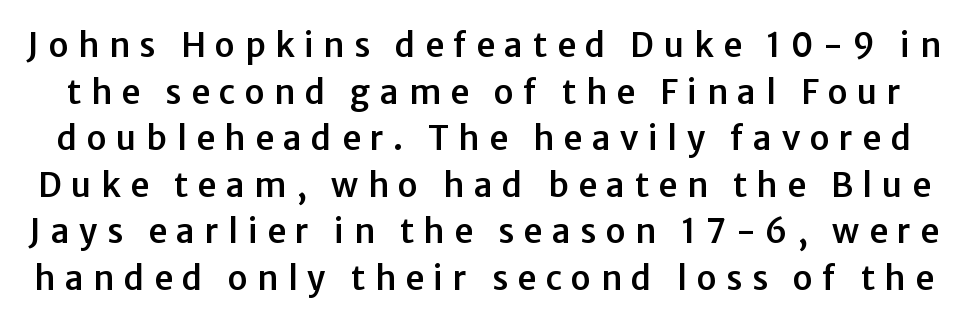
The image shows 33 px sans-serif type, upright; set normal line spacing (1.41x), unusually wide letter spacing (+0.29 em), not underlined; low stroke contrast and a medium x-height.
